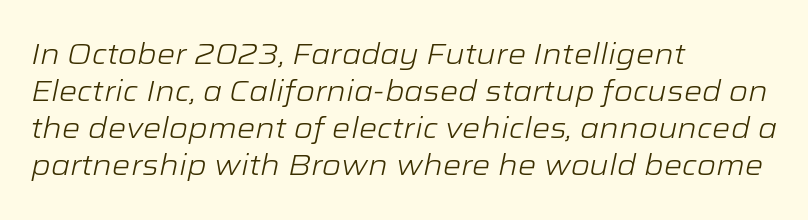
{"italic": "yes", "lean": "right", "slant_degrees": 12, "bold": "no", "weight": "light", "width": "wide", "stroke_contrast": "low", "x_height": "medium", "monospaced": "no", "underline": "no", "align": "left", "line_spacing": "normal", "line_spacing_ratio": 1.28, "letter_spacing": "normal", "letter_spacing_em": 0.0, "glyph_px": 29}
